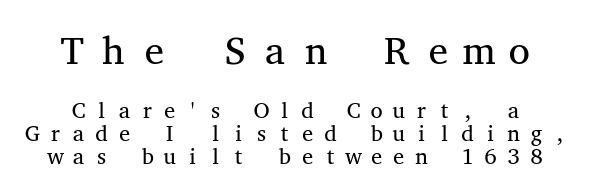
The image shows 39 px regular-weight, wide serif type, upright, monospaced; set tight line spacing (1.03x), unusually wide letter spacing (+0.26 em), not underlined; the first (top) block is 1.77x larger; medium stroke contrast and a medium x-height.
